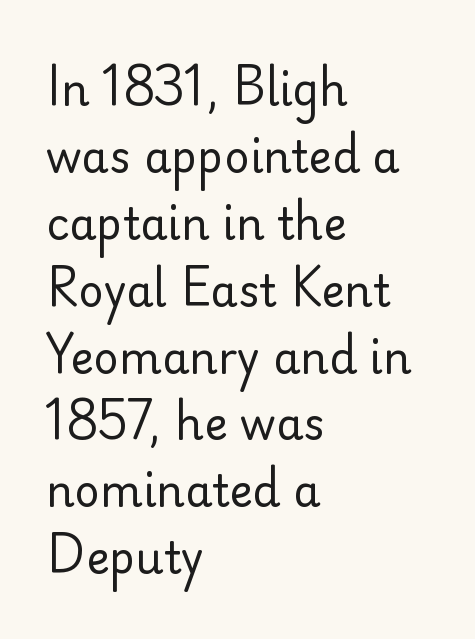
Q: Is the text bold? A: No.
Q: Is the text italic (slanted)? A: No, it is upright.
Q: Is the typeface a serif or a sans-serif typeface? A: Sans-serif.
Q: Is the text underlined? A: No.
Q: How is the paragraph aligned? A: Left-aligned.
Q: Is the spacing between letters normal or unusually wide? A: Normal.
Q: Is the spacing between lines tight, normal or loose? A: Normal.
Q: Width (condensed, normal, or wide)? A: Normal.
Q: Stroke contrast? A: Low.
Q: x-height? A: Small.
Q: Monospaced? A: No.
